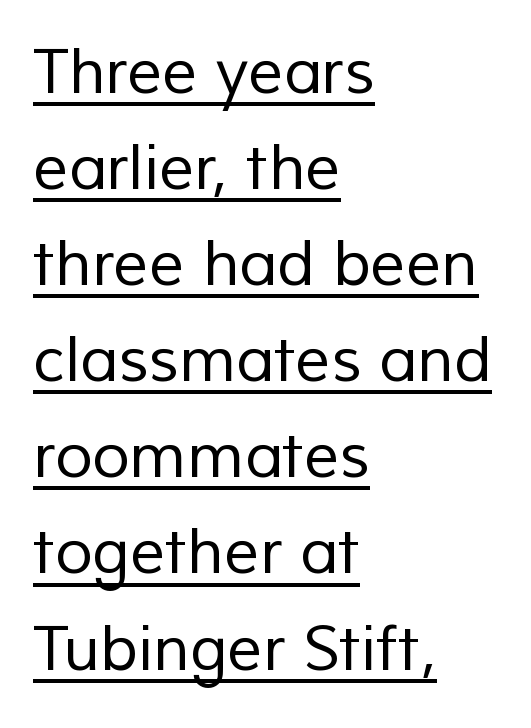
{"serif": "no", "bold": "no", "weight": "regular", "width": "normal", "stroke_contrast": "low", "x_height": "medium", "monospaced": "no", "underline": "yes", "align": "left", "line_spacing": "normal", "line_spacing_ratio": 1.55, "letter_spacing": "normal", "letter_spacing_em": 0.0, "glyph_px": 62}
